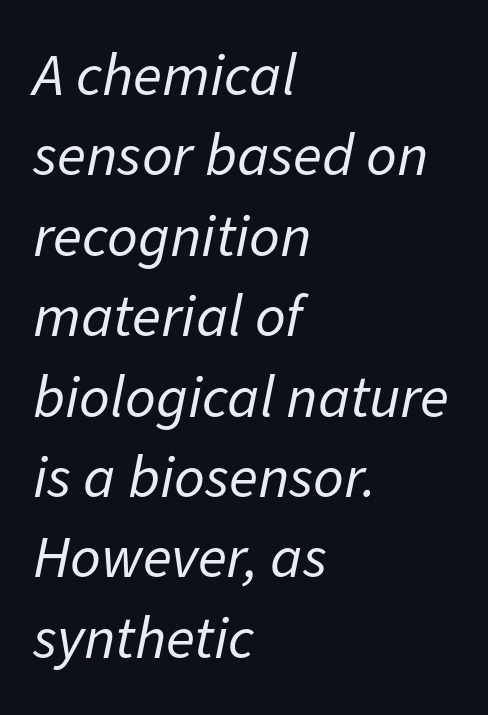
The image shows 60 px regular-weight type, italic (leaning right); set left-aligned, normal line spacing (1.34x), normal letter spacing, not underlined; low stroke contrast and a medium x-height.
